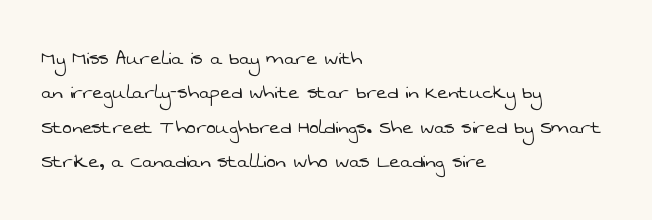
These lines sit exactly where default settings would place them. Layout note: lines flush left. The horizontal fit of the characters is conventional and even. The zone under the glyphs is completely vacant.
